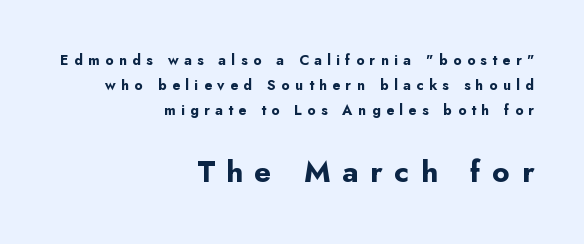
Of the two passages, the one underneath uses the larger point size. Just letters on the line, the space beneath them empty. Tall strokes in this sample are plumb rather than angled. These lines are composed in type without serifs. These lines have a slow, spaced-out rhythm from letter to letter.
